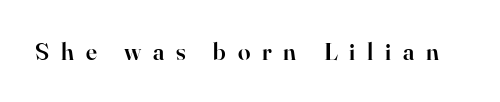
Italic: no, the glyphs are upright roman. Moderately thickened strokes mark this as semibold type. No word sits above an underline. Spacing between characters has been opened up far beyond the box default.
